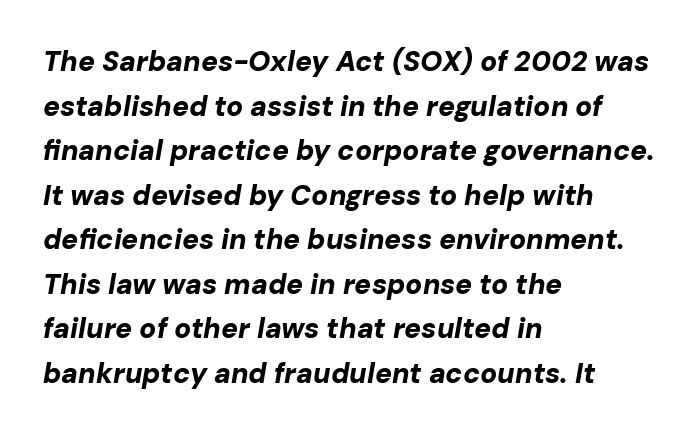
The rendering applies a slant to the glyphs. Emphasis by weight is at full strength: bold. The gap between lines stays unmarked. Normally led — the rows are evenly, conventionally spaced. Compared with a centered layout, this one pins lines to the left instead. These lines are rendered in a variable-pitch font.
